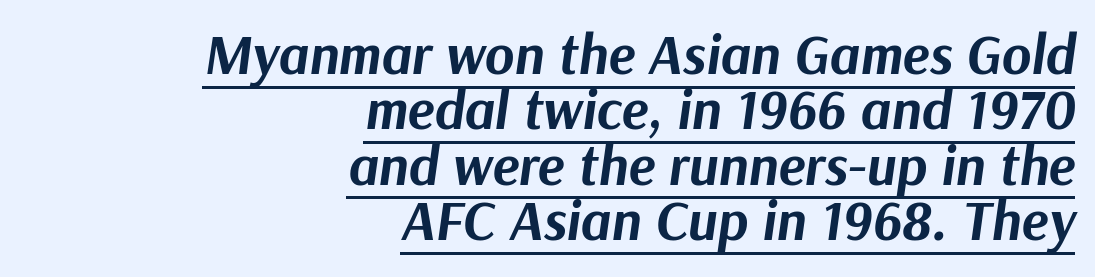
The image shows 56 px bold type, italic (leaning right); set right-aligned, tight line spacing (0.99x), normal letter spacing, underlined; medium stroke contrast and a medium x-height.
